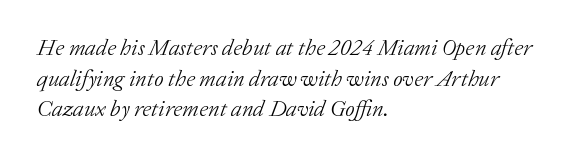
The image shows 23 px text type, italic (leaning right); set left-aligned, normal line spacing (1.33x), normal letter spacing, not underlined.
